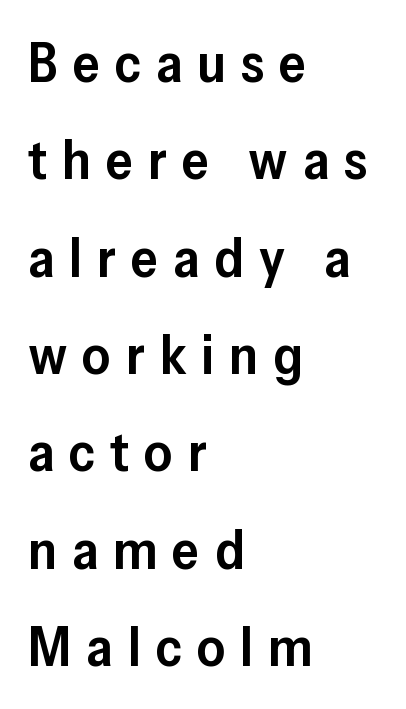
The image shows 55 px semibold sans-serif type, upright; set left-aligned, line spacing 1.77x, unusually wide letter spacing (+0.27 em), not underlined; low stroke contrast and a medium x-height.
